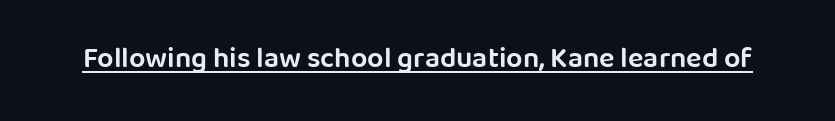
Q: Is the text bold? A: Semi-bold.
Q: Is the text italic (slanted)? A: No, it is upright.
Q: Is the typeface a serif or a sans-serif typeface? A: Sans-serif.
Q: Is the text underlined? A: Yes.
Q: Is the spacing between letters normal or unusually wide? A: Normal.
Q: Width (condensed, normal, or wide)? A: Normal.
Q: Stroke contrast? A: Low.
Q: x-height? A: Large.
Q: Monospaced? A: No.
